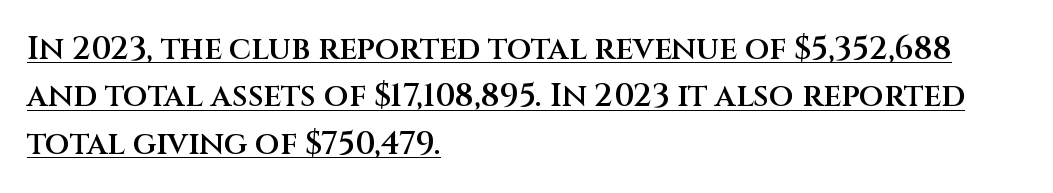
{"serif": "no", "italic": "no", "bold": "semi", "weight": "semibold", "width": "normal", "stroke_contrast": "medium", "x_height": "large", "monospaced": "no", "underline": "yes", "align": "left", "line_spacing": "normal", "line_spacing_ratio": 1.48, "letter_spacing": "normal", "letter_spacing_em": 0.0, "glyph_px": 32}
